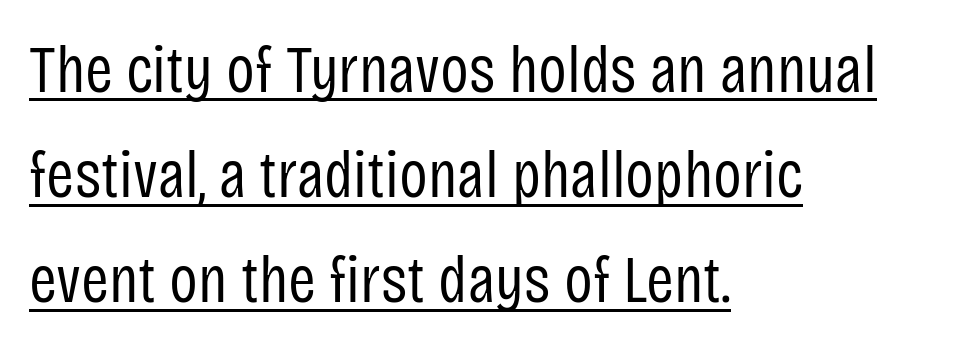
The image shows 67 px regular-weight, condensed sans-serif type, upright; set left-aligned, normal line spacing (1.57x), normal letter spacing, underlined; low stroke contrast and a large x-height.
